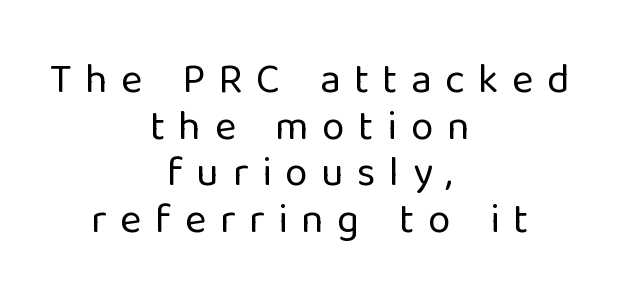
{"serif": "no", "italic": "no", "bold": "no", "weight": "regular", "width": "normal", "stroke_contrast": "low", "x_height": "medium", "monospaced": "no", "underline": "no", "align": "center", "line_spacing": "tight", "line_spacing_ratio": 1.14, "letter_spacing": "wide", "letter_spacing_em": 0.33, "glyph_px": 41}
